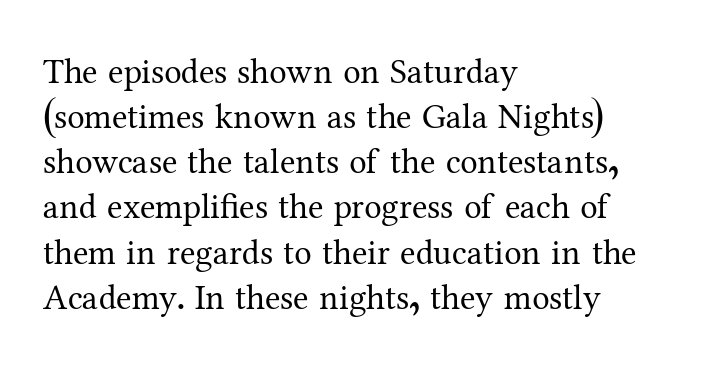
This rendering employs a face with finishing strokes, i.e., a serif. Honestly, there is no underline to notice here at all. Letters have the restrained weight of plain body copy at most. What's the leading like? Ordinary, nothing unusual. The letters advance in unequal steps, a hallmark of proportional type.
